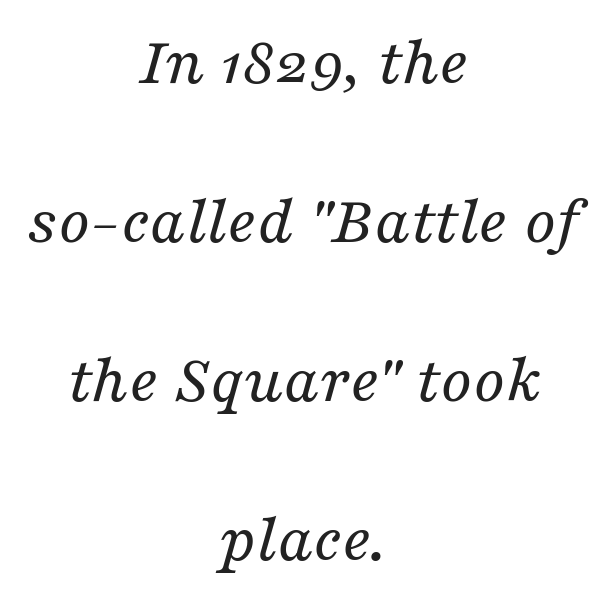
Type style note: has serifs. The area under the type is left untouched. Characters follow at the spacing the type designer built in. Heaviness? Minimal to ordinary, like unemphasized prose.
